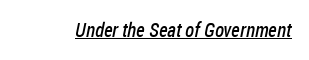
Heaviness? Minimal to ordinary, like unemphasized prose. A typesetter would call this zero additional tracking. Has an underline been added? It has.
